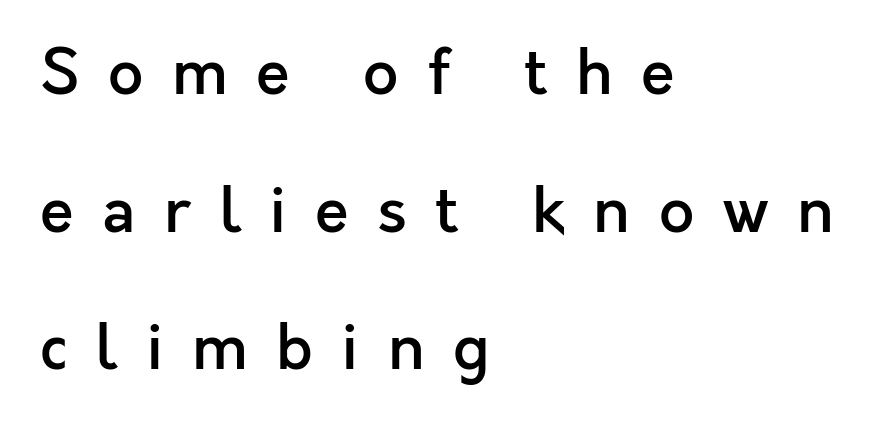
Q: Is the text bold? A: Semi-bold.
Q: Is the text italic (slanted)? A: No, it is upright.
Q: Is the typeface a serif or a sans-serif typeface? A: Sans-serif.
Q: Is the text underlined? A: No.
Q: How is the paragraph aligned? A: Left-aligned.
Q: Is the spacing between letters normal or unusually wide? A: Unusually wide.
Q: Is the spacing between lines tight, normal or loose? A: Loose.
Q: Width (condensed, normal, or wide)? A: Normal.
Q: x-height? A: Medium.
Q: Monospaced? A: No.
